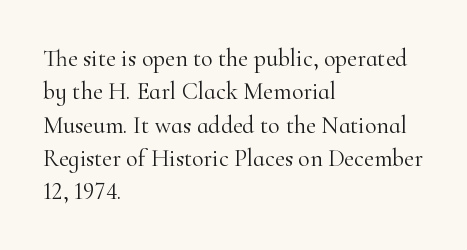
The letterforms sit at book weight or below. Posture: straight, roman, zero tilt. Tracking value appears to be zero — textbook default spacing. The passage shown stacks its lines at a standard gap. Is the block centered? No — it sits flush against the left margin. The foot of each line stays bare and open.
